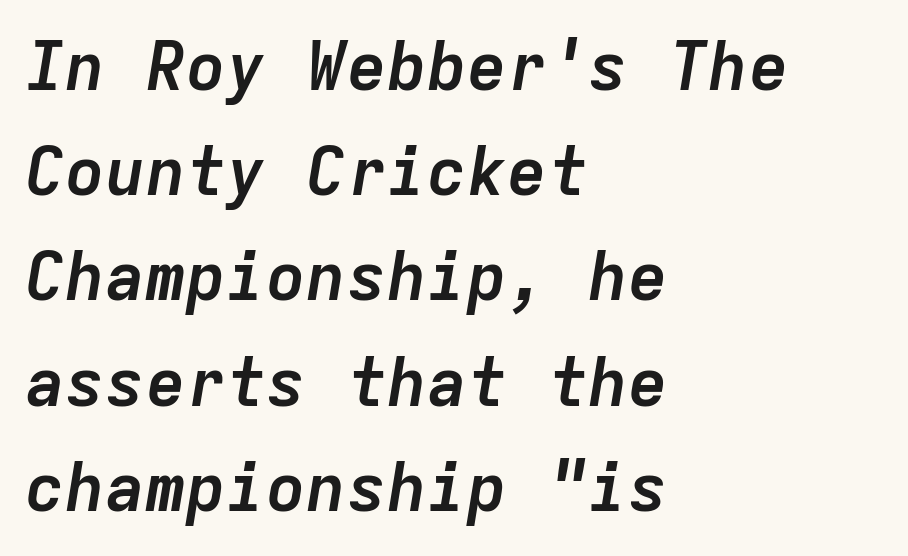
{"italic": "yes", "lean": "right", "slant_degrees": 9, "bold": "yes", "weight": "semibold", "width": "normal", "stroke_contrast": "low", "x_height": "medium", "monospaced": "yes", "underline": "no", "align": "left", "line_spacing": "normal", "line_spacing_ratio": 1.57, "letter_spacing": "normal", "letter_spacing_em": 0.0, "glyph_px": 67}
